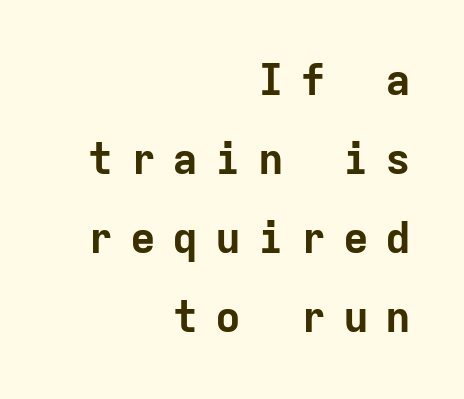
Q: Is the text bold? A: Yes.
Q: Is the text italic (slanted)? A: No, it is upright.
Q: Is the typeface a serif or a sans-serif typeface? A: Sans-serif.
Q: Is the text underlined? A: No.
Q: How is the paragraph aligned? A: Right-aligned.
Q: Is the spacing between letters normal or unusually wide? A: Unusually wide.
Q: Width (condensed, normal, or wide)? A: Normal.
Q: Stroke contrast? A: Low.
Q: x-height? A: Medium.
Q: Monospaced? A: Yes.
